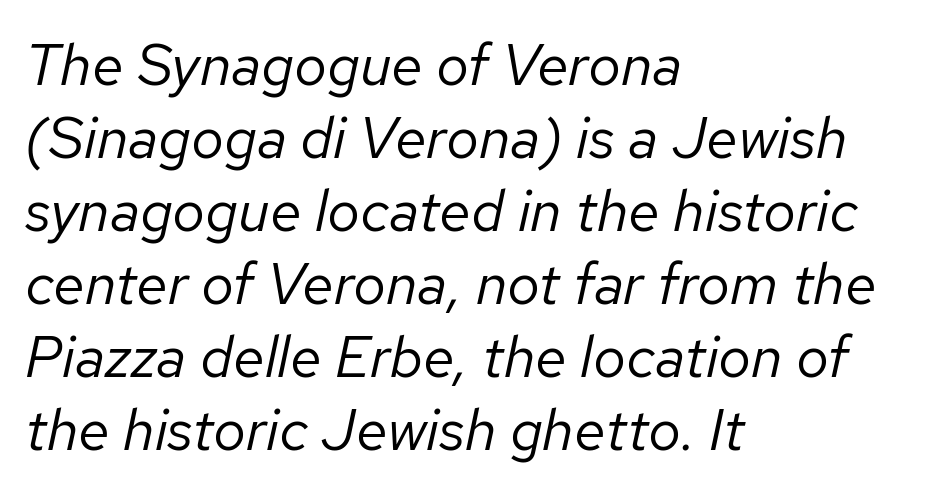
The image shows 58 px regular-weight type, italic (leaning right); set left-aligned, normal line spacing (1.26x), normal letter spacing, not underlined; low stroke contrast and a medium x-height.
